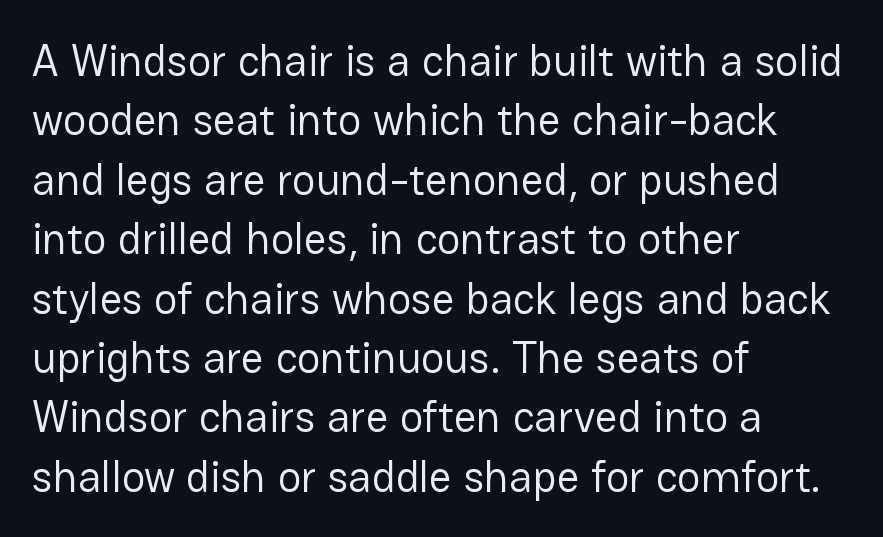
Q: Is the text bold? A: No.
Q: Is the text italic (slanted)? A: No, it is upright.
Q: Is the typeface a serif or a sans-serif typeface? A: Sans-serif.
Q: Is the text underlined? A: No.
Q: How is the paragraph aligned? A: Left-aligned.
Q: Is the spacing between letters normal or unusually wide? A: Normal.
Q: Is the spacing between lines tight, normal or loose? A: Normal.
Q: Width (condensed, normal, or wide)? A: Normal.
Q: Stroke contrast? A: Low.
Q: x-height? A: Medium.
Q: Monospaced? A: No.
